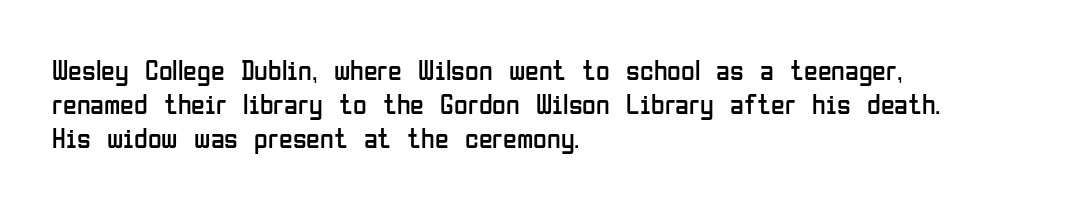
The image shows 28 px regular-weight, condensed sans-serif type, upright; set left-aligned, line spacing 1.21x, normal letter spacing, not underlined; low stroke contrast and a medium x-height.
